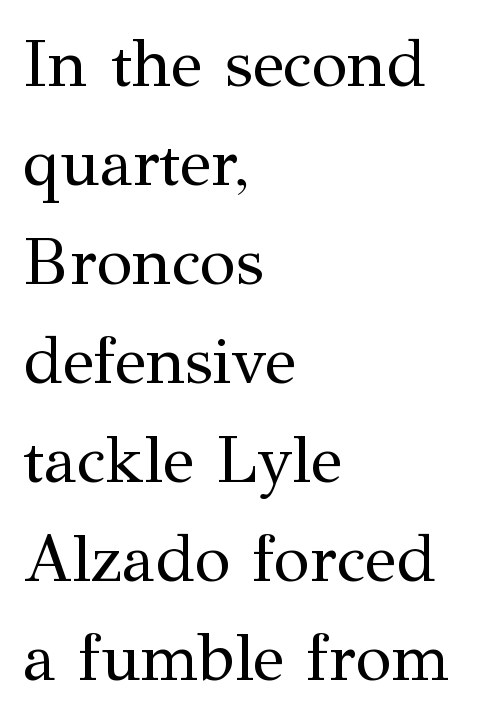
The image shows 66 px regular-weight serif type, upright; set left-aligned, normal line spacing (1.5x), normal letter spacing, not underlined; medium stroke contrast and a medium x-height.
